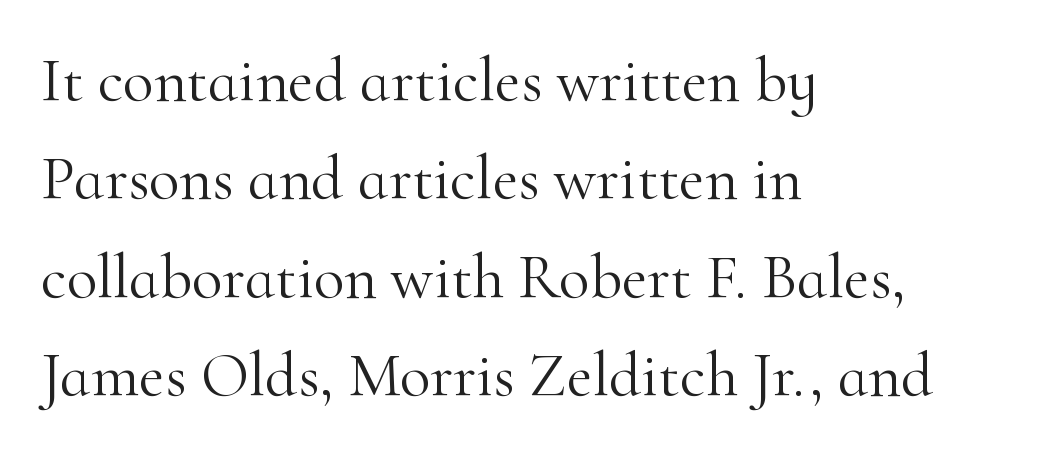
Q: Is the text bold? A: No.
Q: Is the text italic (slanted)? A: No, it is upright.
Q: Is the typeface a serif or a sans-serif typeface? A: Serif.
Q: Is the text underlined? A: No.
Q: How is the paragraph aligned? A: Left-aligned.
Q: Is the spacing between letters normal or unusually wide? A: Normal.
Q: Is the spacing between lines tight, normal or loose? A: Normal.
Q: Width (condensed, normal, or wide)? A: Normal.
Q: Stroke contrast? A: High.
Q: x-height? A: Small.
Q: Monospaced? A: No.
